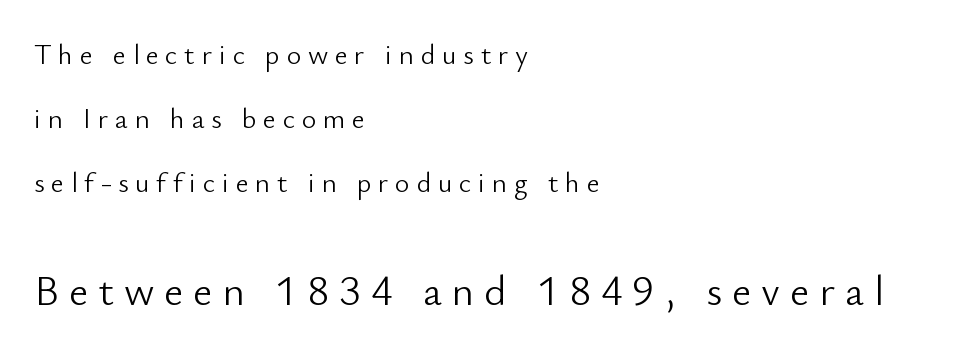
{"serif": "no", "italic": "no", "bold": "no", "weight": "light", "width": "normal", "stroke_contrast": "low", "x_height": "small", "monospaced": "no", "underline": "no", "align": "left", "line_spacing": "loose", "line_spacing_ratio": 2.29, "letter_spacing": "wide", "letter_spacing_em": 0.24, "larger_block": "second", "size_ratio": 1.5, "glyph_px": 42}
